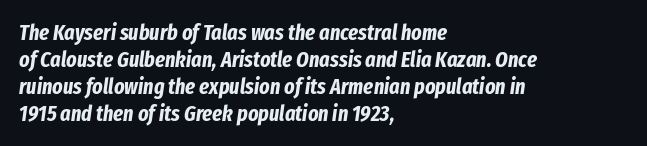
The passage shown leans; its letterforms are oblique. The paragraph shown leans on its left margin. Heft: maximum for text — a bold. The horizontal fit of the characters is conventional and even. The space directly below the letters is spotless.
